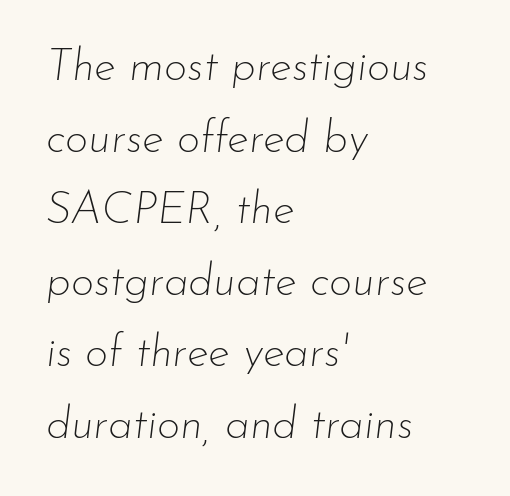
The image shows 45 px thin type, italic (leaning right); set left-aligned, normal line spacing (1.59x), normal letter spacing, not underlined; low stroke contrast and a small x-height.
